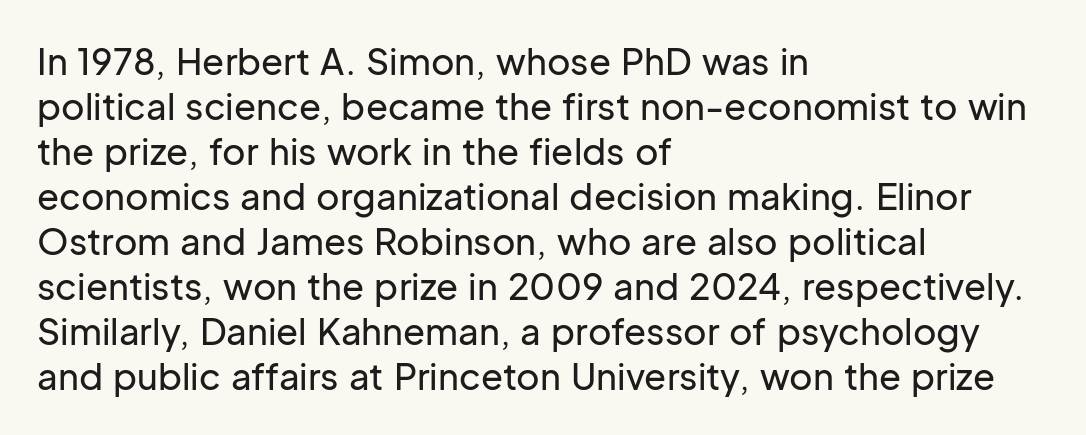
Q: Is the text italic (slanted)? A: No, it is upright.
Q: Is the typeface a serif or a sans-serif typeface? A: Sans-serif.
Q: Is the text underlined? A: No.
Q: How is the paragraph aligned? A: Left-aligned.
Q: Is the spacing between letters normal or unusually wide? A: Normal.
Q: Is the spacing between lines tight, normal or loose? A: Normal.
Q: Width (condensed, normal, or wide)? A: Normal.
Q: Stroke contrast? A: Low.
Q: x-height? A: Medium.
Q: Monospaced? A: No.
